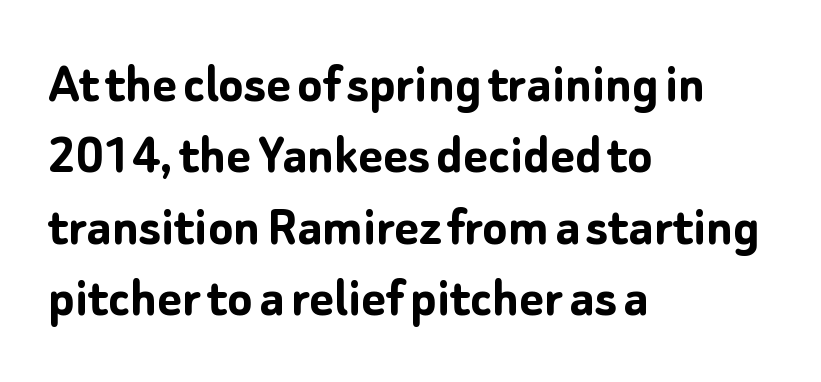
Q: Is the text bold? A: Yes.
Q: Is the text italic (slanted)? A: No, it is upright.
Q: Is the typeface a serif or a sans-serif typeface? A: Sans-serif.
Q: Is the text underlined? A: No.
Q: How is the paragraph aligned? A: Left-aligned.
Q: Is the spacing between letters normal or unusually wide? A: Normal.
Q: Width (condensed, normal, or wide)? A: Normal.
Q: Stroke contrast? A: Low.
Q: x-height? A: Medium.
Q: Monospaced? A: No.
